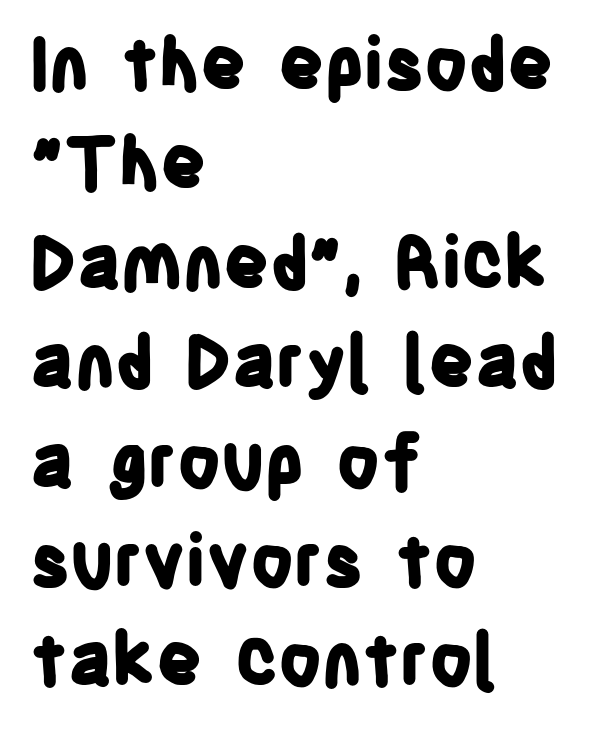
The image shows 71 px bold, condensed sans-serif type, upright; set left-aligned, normal line spacing (1.4x), normal letter spacing, not underlined; low stroke contrast and a large x-height.
